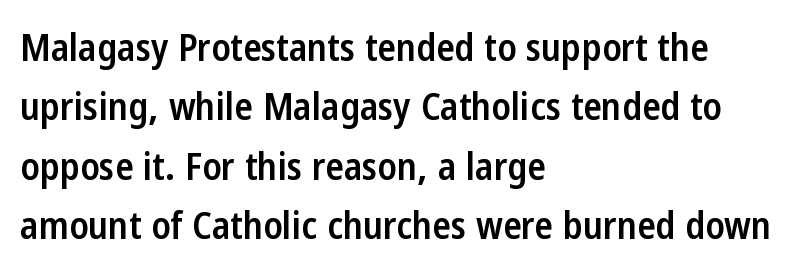
The rendering uses natural spacing where letterforms have individual widths. The glyphs have the mass of a demibold cut, below bold. This block has exactly the height ordinary leading produces. This is roman type, the default non-slanted kind. The strip under each line holds only bare page. The horizontal fit of the characters is conventional and even.
